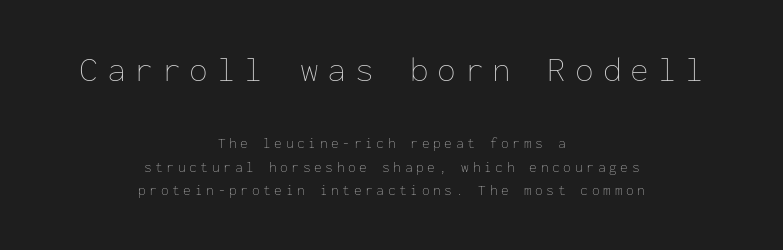
Q: Is the text bold? A: No.
Q: Is the text italic (slanted)? A: No, it is upright.
Q: Is the text underlined? A: No.
Q: How is the paragraph aligned? A: Centered.
Q: Is the spacing between letters normal or unusually wide? A: Unusually wide.
Q: Is the spacing between lines tight, normal or loose? A: Normal.
Q: Which block of text is set in a larger size, the first (top) or the second (bottom)? A: The first (top) one.
Q: Width (condensed, normal, or wide)? A: Normal.
Q: Stroke contrast? A: Low.
Q: x-height? A: Medium.
Q: Monospaced? A: Yes.
